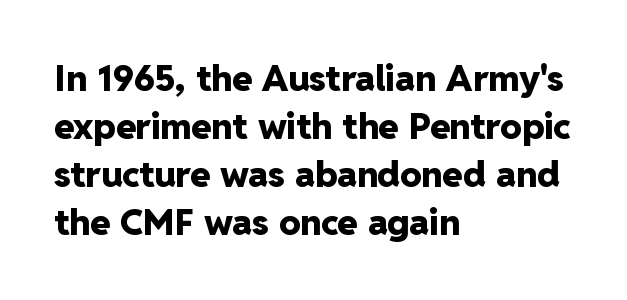
{"serif": "no", "italic": "no", "bold": "yes", "weight": "heavy", "width": "normal", "stroke_contrast": "low", "x_height": "medium", "monospaced": "no", "underline": "no", "align": "left", "line_spacing": "normal", "line_spacing_ratio": 1.33, "letter_spacing": "normal", "letter_spacing_em": 0.0, "glyph_px": 36}
